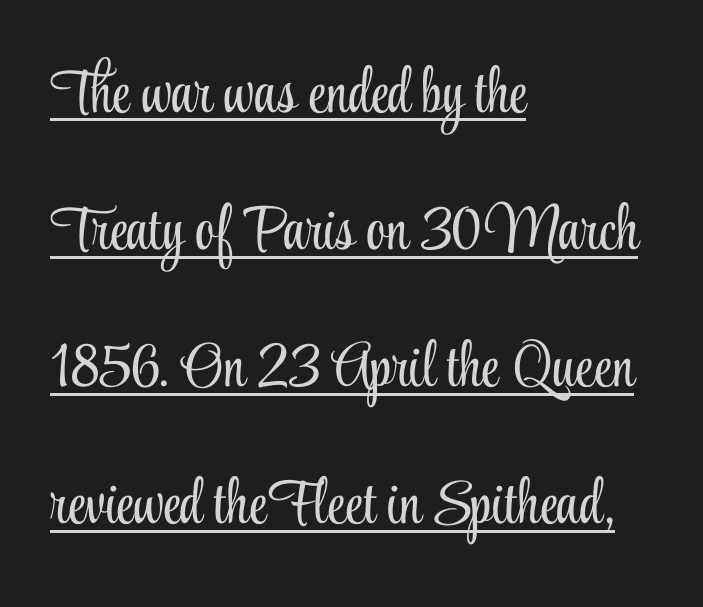
{"serif": "yes", "bold": "no", "weight": "light", "width": "condensed", "stroke_contrast": "low", "x_height": "small", "monospaced": "no", "underline": "yes", "align": "left", "line_spacing": "loose", "line_spacing_ratio": 2.21, "letter_spacing": "normal", "letter_spacing_em": 0.0, "glyph_px": 62}
